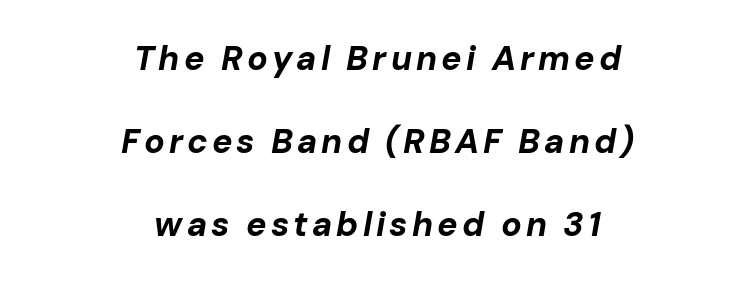
The image shows 34 px bold type, italic (leaning right); set centered, loose line spacing (2.44x), not underlined; low stroke contrast and a medium x-height.
